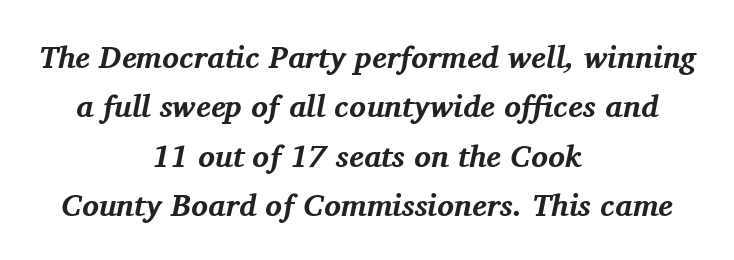
The image shows 31 px bold serif type, italic (leaning right); set centered, normal line spacing (1.59x), normal letter spacing, not underlined; medium stroke contrast and a medium x-height.
